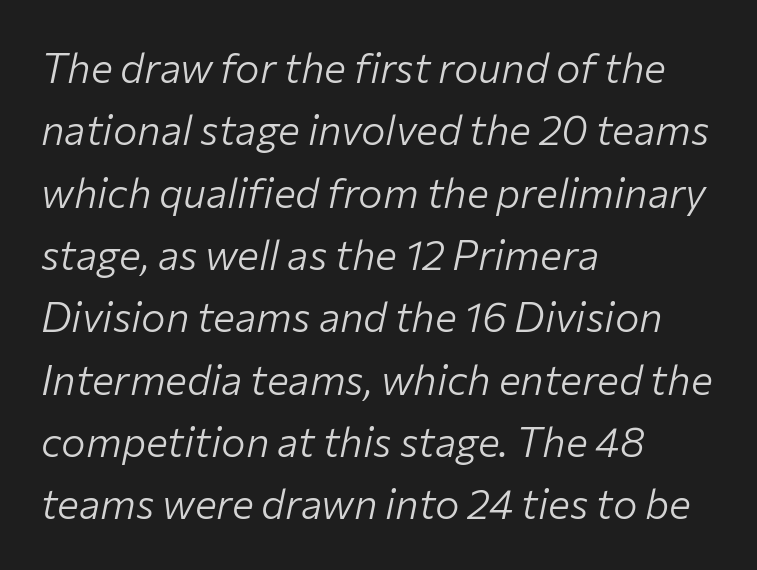
Designer's note — italics engaged. A classic flush-left, rag-right setting is used for this passage. Horizontal bands of white between lines are of average thickness. A clean baseline with only descenders dipping below it. The face looks like a standard text weight, possibly lighter. The face used here is proportionally spaced, like ordinary book or web type.
